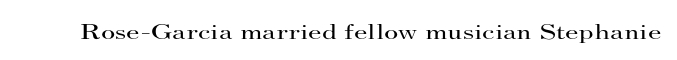
The image shows 22 px text type, upright; set normal letter spacing, not underlined.
